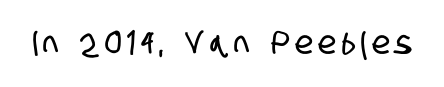
{"serif": "no", "width": "condensed", "stroke_contrast": "low", "x_height": "large", "monospaced": "no", "underline": "no", "glyph_px": 32}
